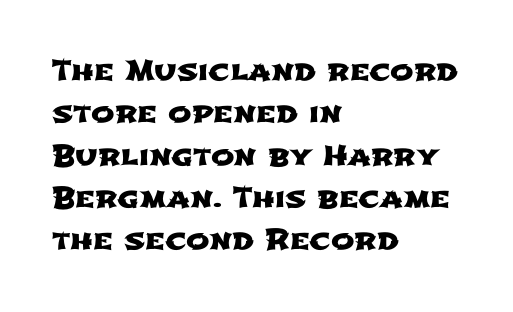
The image shows 28 px wide sans-serif type; set left-aligned, normal line spacing (1.51x), normal letter spacing, not underlined; low stroke contrast and a medium x-height.
